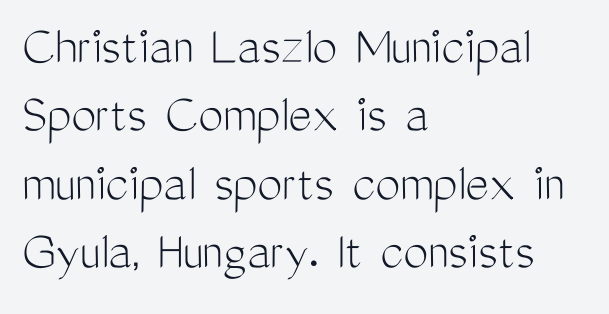
The image shows 56 px light, condensed sans-serif type, upright; set left-aligned, line spacing 1.22x, normal letter spacing, not underlined; medium stroke contrast and a medium x-height.
